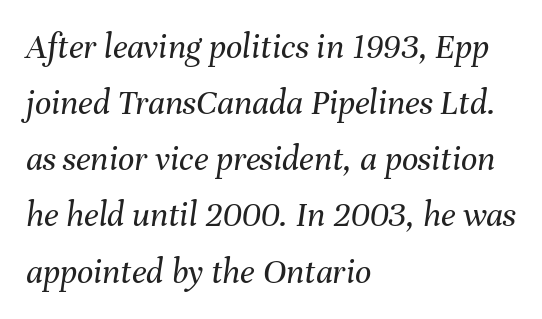
{"italic": "yes", "lean": "right", "slant_degrees": 8, "bold": "no", "weight": "regular", "width": "normal", "stroke_contrast": "medium", "x_height": "medium", "monospaced": "no", "underline": "no", "align": "left", "line_spacing": "normal", "line_spacing_ratio": 1.56, "letter_spacing": "normal", "letter_spacing_em": 0.0, "glyph_px": 36}
